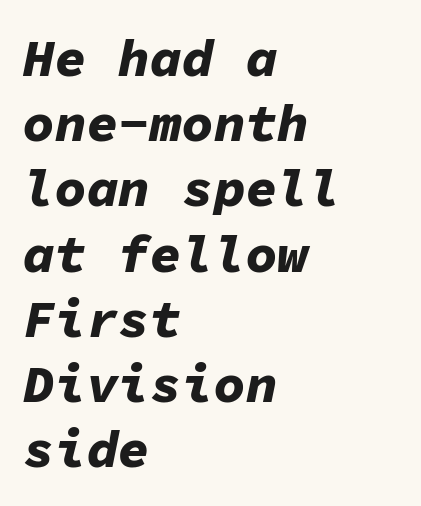
The image shows 53 px bold type, italic (leaning right), monospaced; set left-aligned, line spacing 1.23x, normal letter spacing, not underlined; low stroke contrast and a medium x-height.
